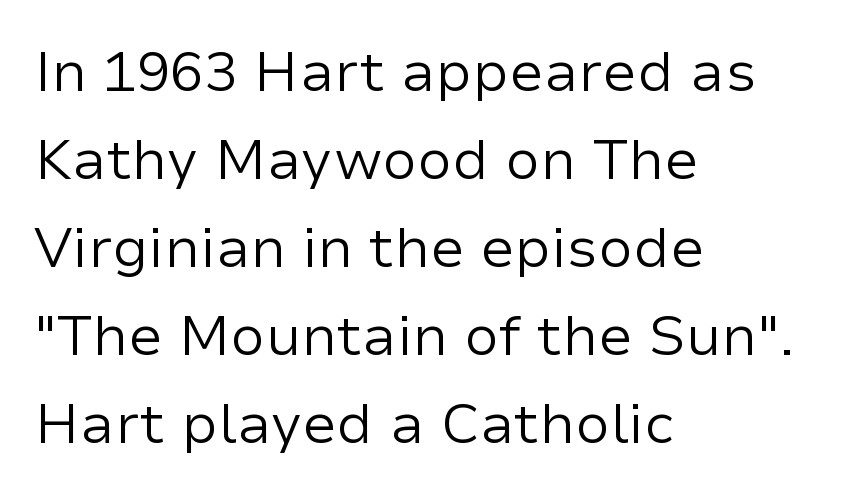
The letters advance in unequal steps, a hallmark of proportional type. The compositor pushed each line to the left boundary. The type is set solid horizontally, with unmodified tracking. The space beneath each line is pristine and unruled. You can tell from the bare stems that sans-serif type was used. The passage shown stacks its lines at a standard gap.
